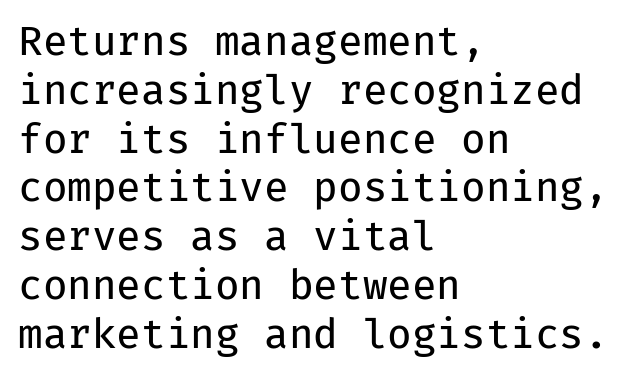
The image shows 40 px regular-weight sans-serif type, upright, monospaced; set left-aligned, line spacing 1.22x, normal letter spacing, not underlined; low stroke contrast and a medium x-height.
